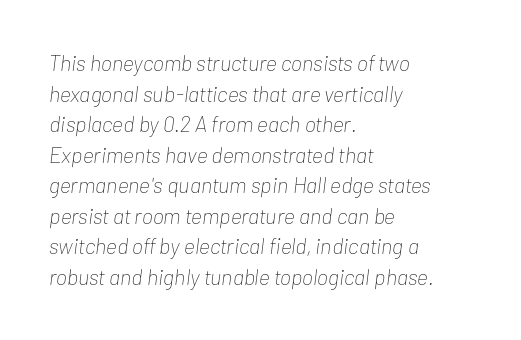
These lines keep a tight, regular rhythm from letter to letter. Unmarked baselines from the first word to the last. Notice how descenders clear the ascenders below comfortably — that's standard leading. The paragraph has a hard left edge and a soft right edge.
